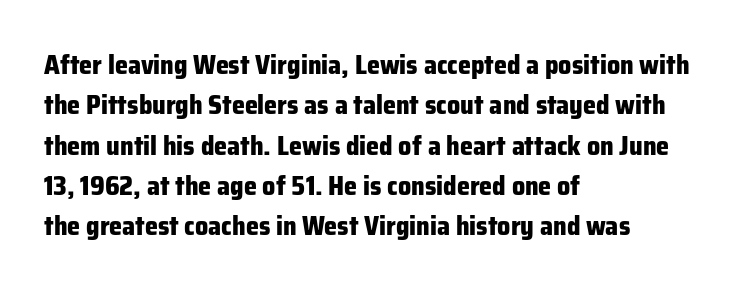
{"italic": "no", "bold": "yes", "underline": "no", "align": "left", "line_spacing": "normal", "line_spacing_ratio": 1.55, "letter_spacing": "normal", "letter_spacing_em": 0.0, "glyph_px": 26}
